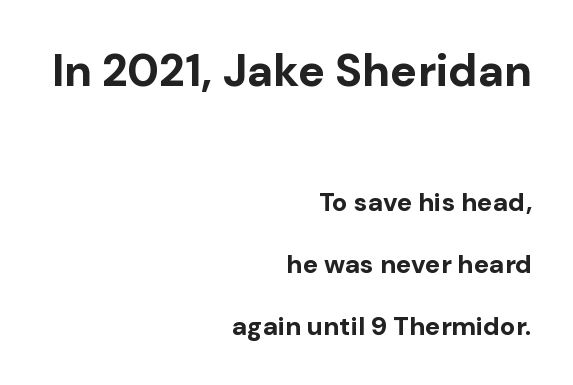
Q: Is the text bold? A: Yes.
Q: Is the text italic (slanted)? A: No, it is upright.
Q: Is the typeface a serif or a sans-serif typeface? A: Sans-serif.
Q: Is the text underlined? A: No.
Q: How is the paragraph aligned? A: Right-aligned.
Q: Is the spacing between letters normal or unusually wide? A: Normal.
Q: Is the spacing between lines tight, normal or loose? A: Loose.
Q: Which block of text is set in a larger size, the first (top) or the second (bottom)? A: The first (top) one.
Q: Width (condensed, normal, or wide)? A: Normal.
Q: Stroke contrast? A: Low.
Q: x-height? A: Medium.
Q: Monospaced? A: No.
